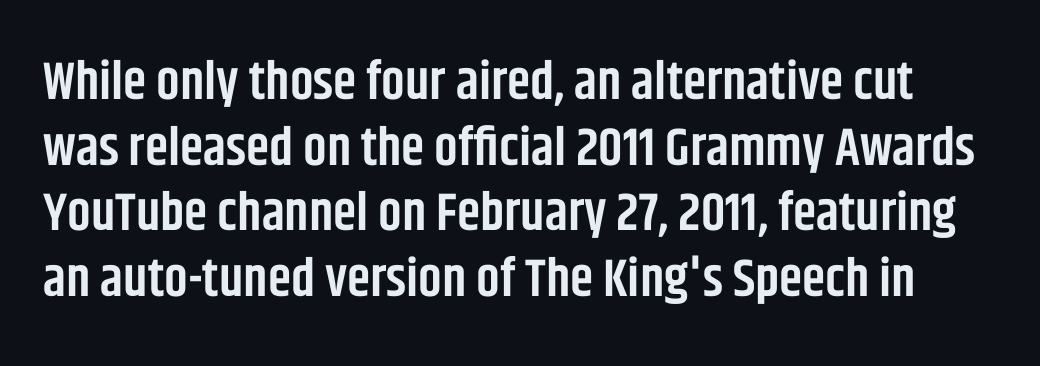
The image shows 53 px semibold, condensed sans-serif type, upright; set line spacing 1.24x, normal letter spacing, not underlined; low stroke contrast and a large x-height.
